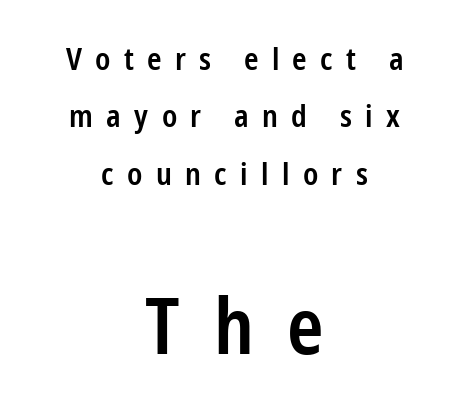
Italic: no, the glyphs are upright roman. Emphasis by weight is partial: semibold. Check under the words: just untouched page. Is the lower block the larger one? Yes — the lower block carries the bigger type. A centered setting, common on invitations and titles, is used for this passage.
